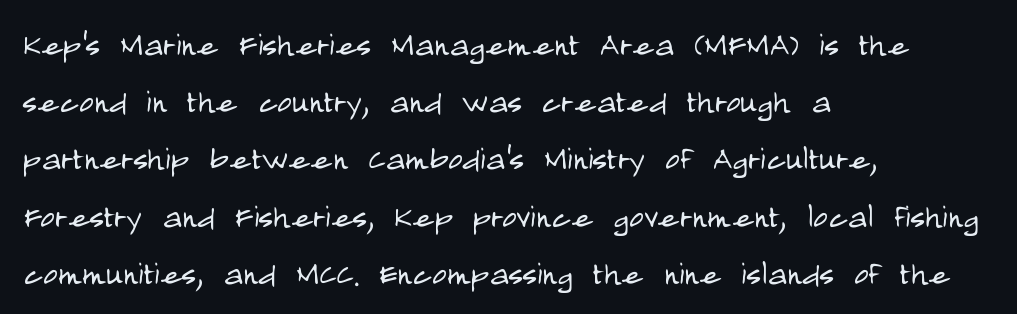
These lines sit exactly where default settings would place them. In terms of posture, this sample is upright. Compared with a centered layout, this one pins lines to the left instead. The passage shown is typed in a proportional face where columns would drift.
